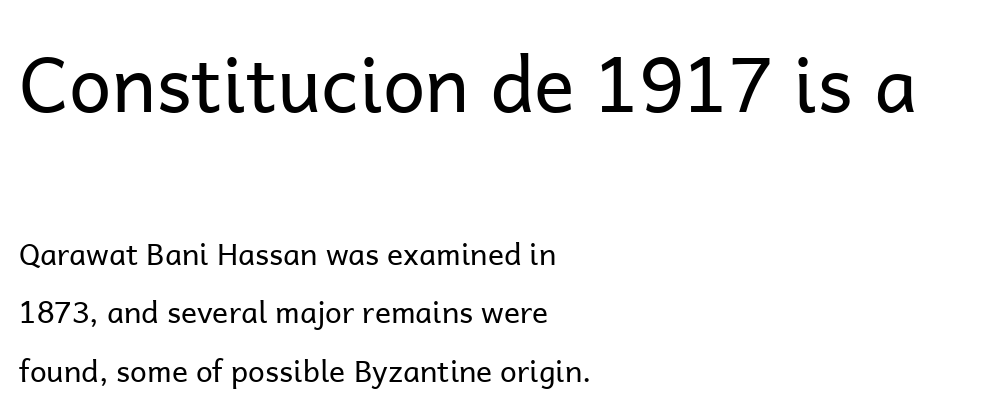
Q: Is the text bold? A: No.
Q: Is the text italic (slanted)? A: No, it is upright.
Q: Is the typeface a serif or a sans-serif typeface? A: Sans-serif.
Q: Is the text underlined? A: No.
Q: How is the paragraph aligned? A: Left-aligned.
Q: Is the spacing between letters normal or unusually wide? A: Normal.
Q: Is the spacing between lines tight, normal or loose? A: Loose.
Q: Which block of text is set in a larger size, the first (top) or the second (bottom)? A: The first (top) one.
Q: Width (condensed, normal, or wide)? A: Normal.
Q: Stroke contrast? A: Low.
Q: x-height? A: Medium.
Q: Monospaced? A: No.
